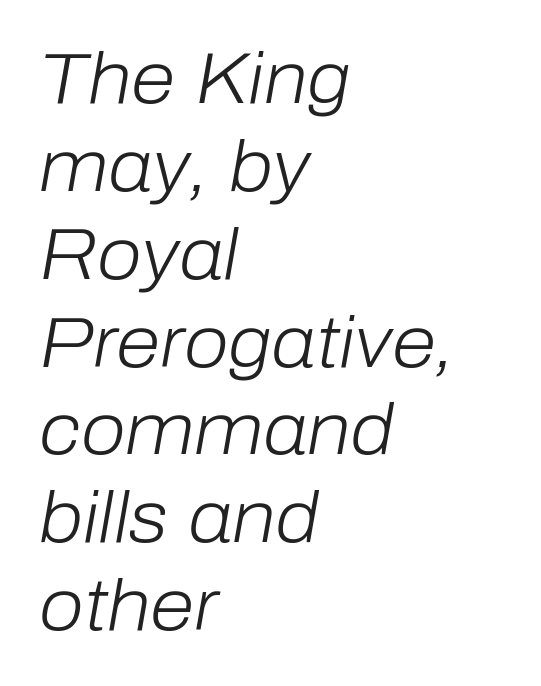
The passage is arranged the way most books set body copy — flush left. Weight: not bold — regular or lighter. The passage shown has conventional tracking throughout. Honestly, there is no underline to notice here at all.
